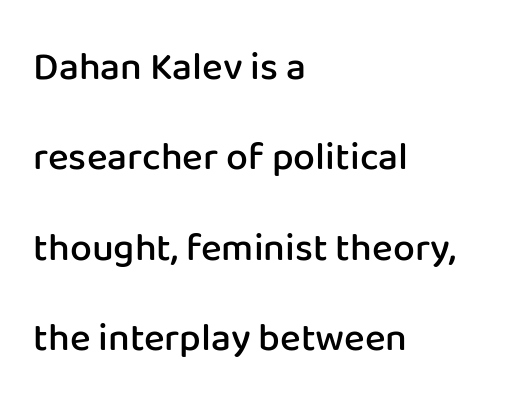
The image shows 39 px semibold sans-serif type, upright; set left-aligned, loose line spacing (2.32x), normal letter spacing, not underlined; low stroke contrast and a medium x-height.
